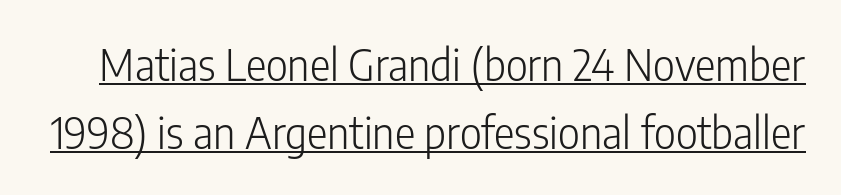
The font is comparable to plain body text, perhaps lighter. Quick note: underline on. This sample uses plain, unmodified letter spacing. Character widths vary here, with narrow letters taking less room than wide ones. Quick note: interline space is typical. This sample uses an upright cut, with every glyph sitting square on the baseline.
